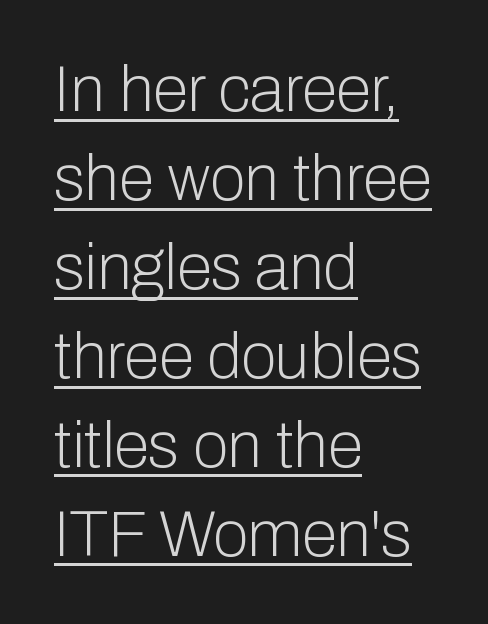
The image shows 64 px light sans-serif type, upright; set left-aligned, normal line spacing (1.39x), normal letter spacing, underlined; low stroke contrast and a medium x-height.
